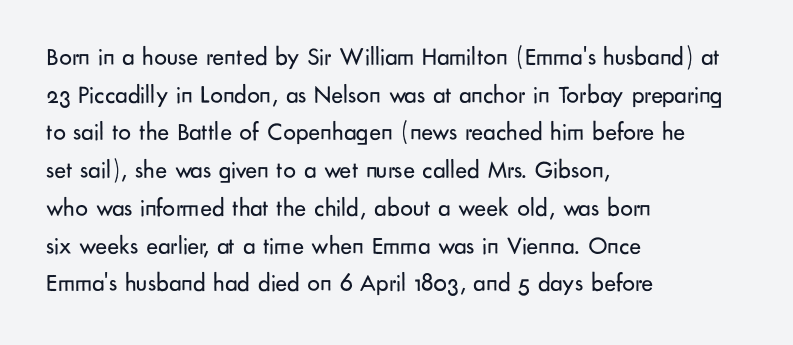
The face used here is rendered with its standard letterfit. Just letters on the line, the space beneath them empty. Caption: face not bold, strokes unweighted. Line spacing here is normal.
